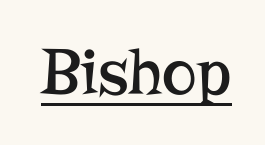
{"serif": "yes", "italic": "no", "bold": "no", "weight": "regular", "width": "normal", "stroke_contrast": "low", "x_height": "medium", "monospaced": "no", "underline": "yes", "letter_spacing": "normal", "letter_spacing_em": 0.0, "glyph_px": 66}
